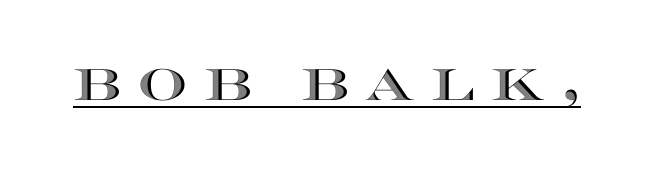
Q: Is the text italic (slanted)? A: No, it is upright.
Q: Is the text underlined? A: Yes.
Q: Is the spacing between letters normal or unusually wide? A: Unusually wide.
Q: Width (condensed, normal, or wide)? A: Wide.
Q: x-height? A: Large.
Q: Monospaced? A: No.
